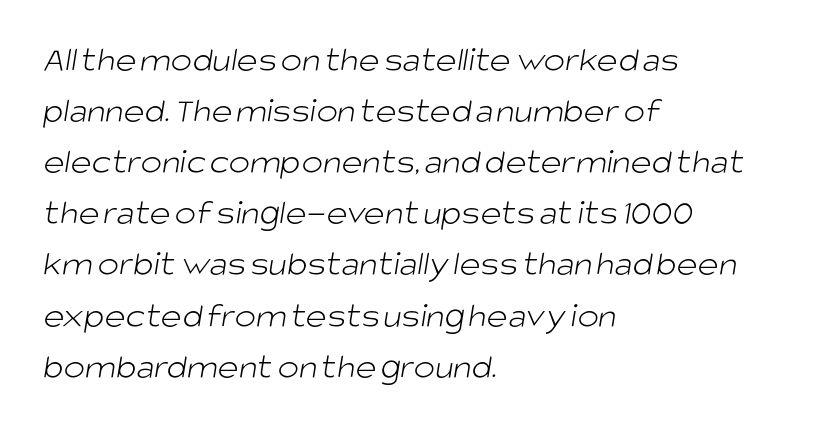
{"serif": "no", "bold": "no", "weight": "light", "width": "normal", "stroke_contrast": "low", "x_height": "large", "monospaced": "no", "underline": "no", "align": "left", "line_spacing": "normal", "line_spacing_ratio": 1.42, "letter_spacing": "normal", "letter_spacing_em": 0.0, "glyph_px": 36}
